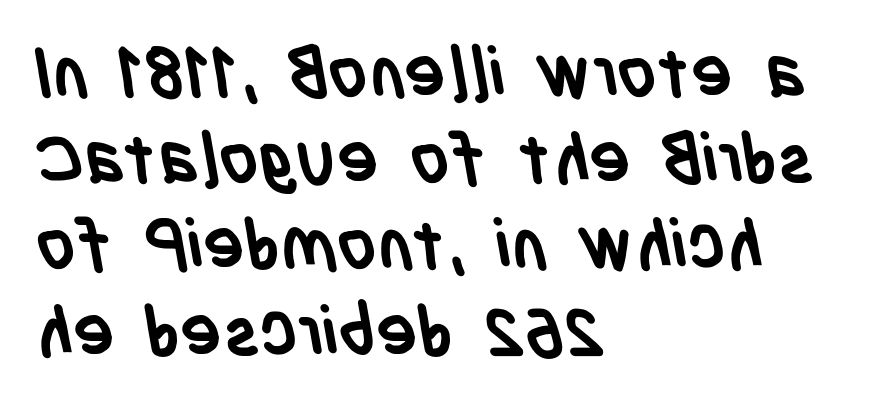
The image shows 69 px semibold, condensed sans-serif type; set left-aligned, normal line spacing (1.25x), normal letter spacing, not underlined; low stroke contrast and a large x-height.
